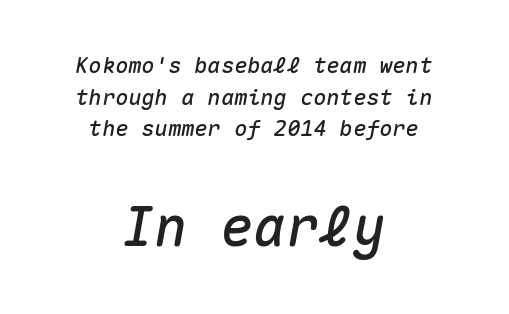
{"italic": "yes", "lean": "right", "slant_degrees": 10, "width": "normal", "stroke_contrast": "medium", "x_height": "medium", "monospaced": "yes", "underline": "no", "align": "center", "line_spacing": "normal", "line_spacing_ratio": 1.44, "letter_spacing": "normal", "letter_spacing_em": 0.0, "larger_block": "second", "size_ratio": 2.5, "glyph_px": 55}
